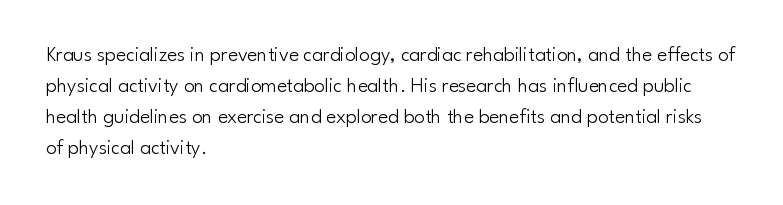
The image shows 21 px text type, upright; set left-aligned, normal line spacing (1.47x), normal letter spacing, not underlined.
